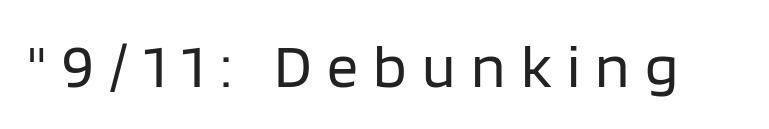
Q: Is the text bold? A: No.
Q: Is the text italic (slanted)? A: No, it is upright.
Q: Is the typeface a serif or a sans-serif typeface? A: Sans-serif.
Q: Is the text underlined? A: No.
Q: Is the spacing between letters normal or unusually wide? A: Unusually wide.
Q: Width (condensed, normal, or wide)? A: Normal.
Q: Stroke contrast? A: Low.
Q: x-height? A: Large.
Q: Monospaced? A: No.
